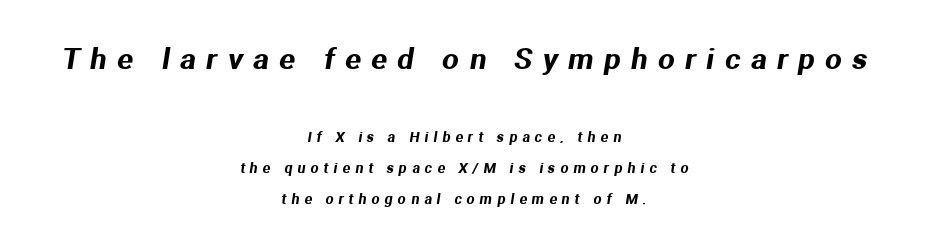
The image shows 29 px sans-serif type; set centered, loose line spacing (2.2x), unusually wide letter spacing (+0.37 em), not underlined; the first (top) block is 2.07x larger; medium stroke contrast and a medium x-height.
